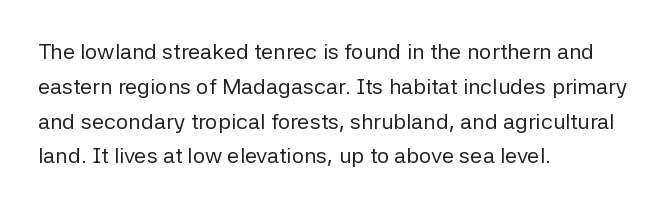
Q: Is the text bold? A: No.
Q: Is the text italic (slanted)? A: No, it is upright.
Q: Is the text underlined? A: No.
Q: How is the paragraph aligned? A: Left-aligned.
Q: Is the spacing between letters normal or unusually wide? A: Normal.
Q: Is the spacing between lines tight, normal or loose? A: Normal.
